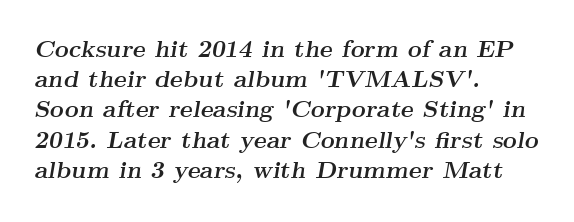
The image shows 24 px bold type, italic (leaning right); set left-aligned, normal line spacing (1.26x), normal letter spacing, not underlined.
